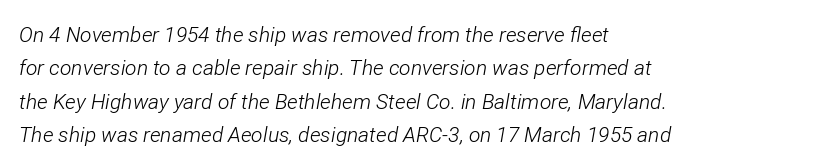
Q: Is the text bold? A: No.
Q: Is the text italic (slanted)? A: Yes, it leans right by about 12 degrees.
Q: Is the text underlined? A: No.
Q: How is the paragraph aligned? A: Left-aligned.
Q: Is the spacing between letters normal or unusually wide? A: Normal.
Q: Is the spacing between lines tight, normal or loose? A: Normal.
